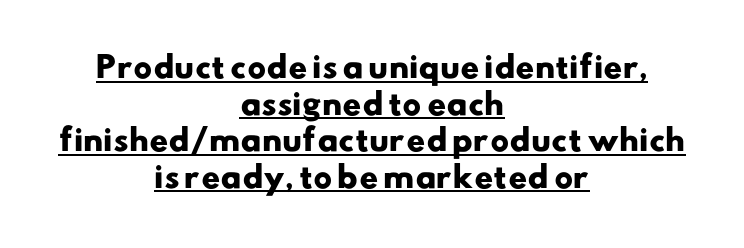
Q: Is the text bold? A: Yes.
Q: Is the typeface a serif or a sans-serif typeface? A: Sans-serif.
Q: Is the text underlined? A: Yes.
Q: How is the paragraph aligned? A: Centered.
Q: Is the spacing between letters normal or unusually wide? A: Normal.
Q: Is the spacing between lines tight, normal or loose? A: Normal.
Q: Width (condensed, normal, or wide)? A: Wide.
Q: Stroke contrast? A: Low.
Q: x-height? A: Small.
Q: Monospaced? A: No.
